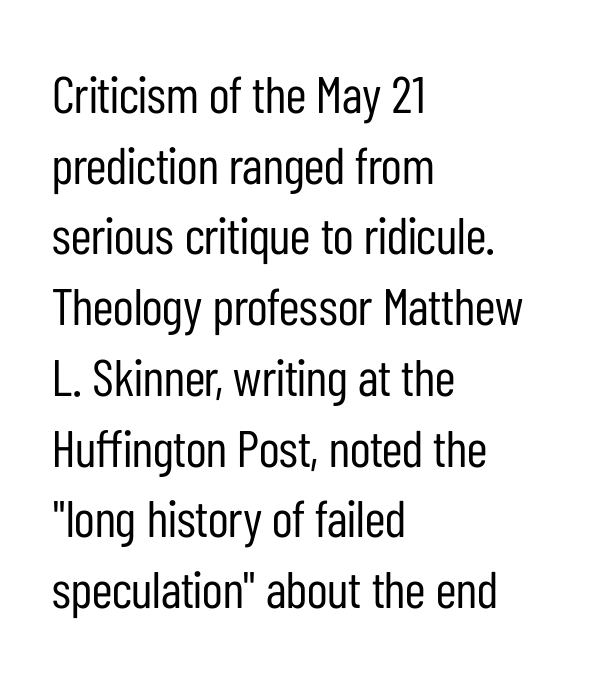
Q: Is the text bold? A: No.
Q: Is the text italic (slanted)? A: No, it is upright.
Q: Is the typeface a serif or a sans-serif typeface? A: Sans-serif.
Q: Is the text underlined? A: No.
Q: How is the paragraph aligned? A: Left-aligned.
Q: Is the spacing between letters normal or unusually wide? A: Normal.
Q: Is the spacing between lines tight, normal or loose? A: Normal.
Q: Width (condensed, normal, or wide)? A: Condensed.
Q: Stroke contrast? A: Low.
Q: x-height? A: Medium.
Q: Monospaced? A: No.
